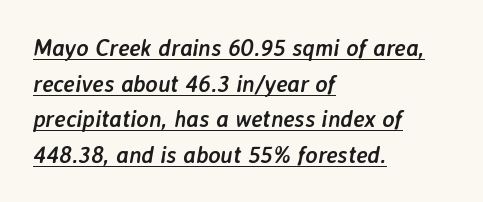
Style check: oblique. Line beginnings align vertically; line endings do not. Its strokes are broad and dark, the hallmark of bold type. Each line of the rendering has a horizontal stroke beneath the glyphs.
